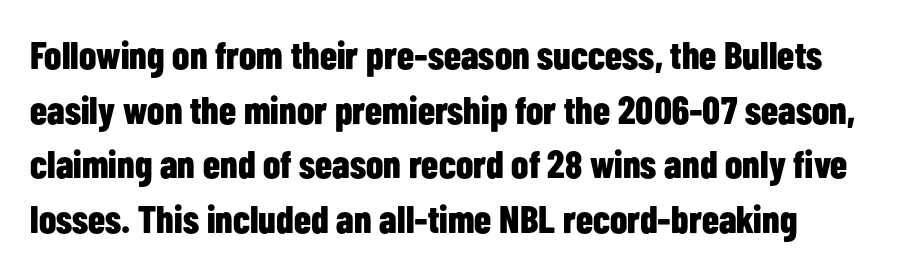
Is the type bold? Yes — the strokes are clearly thick and heavy. The glyphs in this specimen are sans serif. Proportional: the letters do not fall into vertical columns. The rendering anchors every line to the left-hand side.
